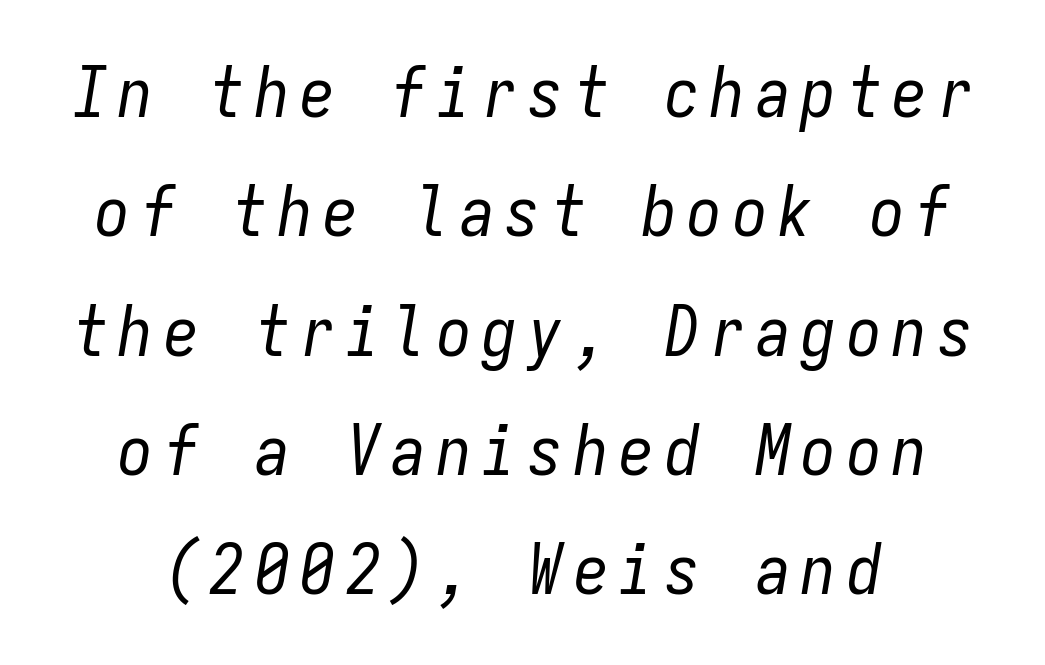
Q: Is the text bold? A: No.
Q: Is the text italic (slanted)? A: Yes, it leans right by about 9 degrees.
Q: Is the text underlined? A: No.
Q: Width (condensed, normal, or wide)? A: Condensed.
Q: Stroke contrast? A: Low.
Q: x-height? A: Medium.
Q: Monospaced? A: Yes.
